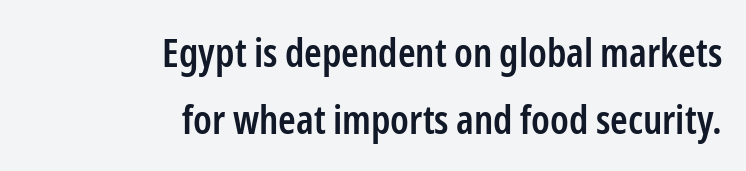
Q: Is the text bold? A: Semi-bold.
Q: Is the text italic (slanted)? A: No, it is upright.
Q: Is the typeface a serif or a sans-serif typeface? A: Sans-serif.
Q: Is the text underlined? A: No.
Q: How is the paragraph aligned? A: Right-aligned.
Q: Is the spacing between letters normal or unusually wide? A: Normal.
Q: Is the spacing between lines tight, normal or loose? A: Normal.
Q: Width (condensed, normal, or wide)? A: Condensed.
Q: Stroke contrast? A: Low.
Q: x-height? A: Medium.
Q: Monospaced? A: No.
